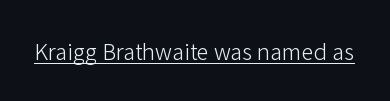
Q: Is the text bold? A: No.
Q: Is the text italic (slanted)? A: No, it is upright.
Q: Is the text underlined? A: Yes.
Q: Is the spacing between letters normal or unusually wide? A: Normal.
